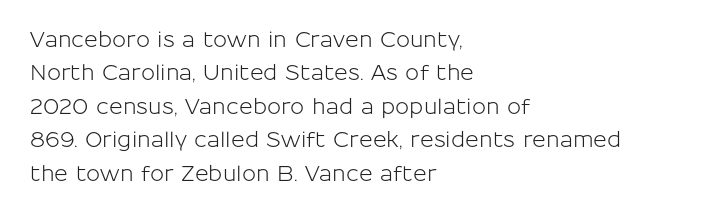
The image shows 21 px text type, upright; set left-aligned, normal line spacing (1.59x), normal letter spacing, not underlined.
